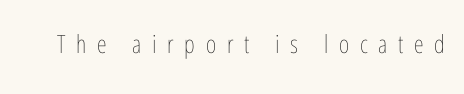
The type sits square on the baseline with zero lean. Letter spacing: wide. Letters have the restrained weight of plain body copy at most. Rule under the text: the space is simply empty.
